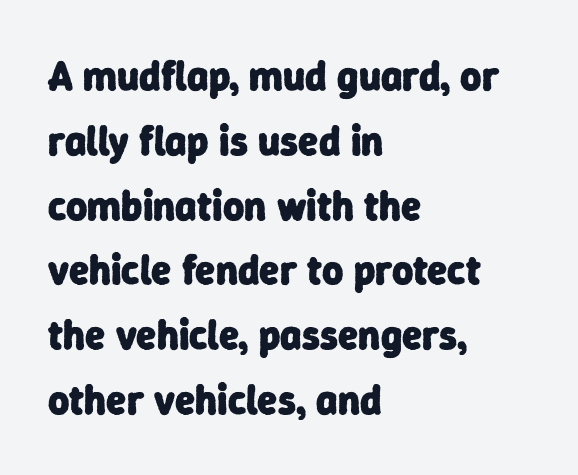
The image shows 41 px heavy sans-serif type; set left-aligned, normal line spacing (1.58x), normal letter spacing, not underlined; low stroke contrast and a medium x-height.
